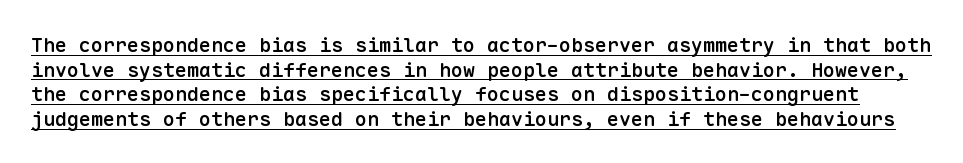
{"italic": "no", "bold": "semi", "underline": "yes", "line_spacing_ratio": 1.23, "letter_spacing": "normal", "letter_spacing_em": 0.0, "glyph_px": 20}
